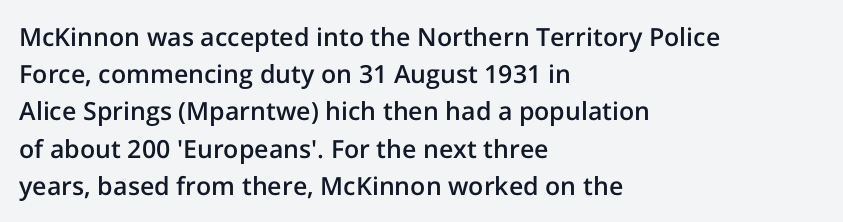
Normally led — the rows are evenly, conventionally spaced. Strokes here are thickened, but only to semibold level. Tracking value appears to be zero — textbook default spacing. A roman cut, with each character standing at attention. Teacher's note: observe the even left margin — that is flush-left alignment.
